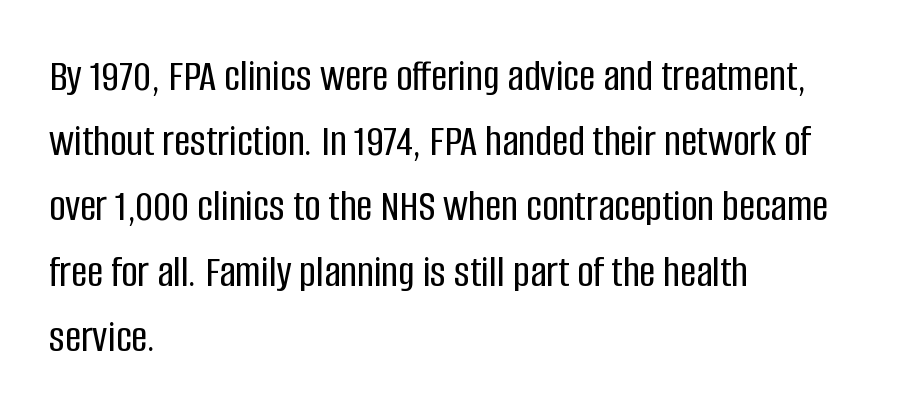
The image shows 45 px condensed sans-serif type, upright; set left-aligned, normal line spacing (1.45x), normal letter spacing, not underlined; low stroke contrast and a large x-height.
